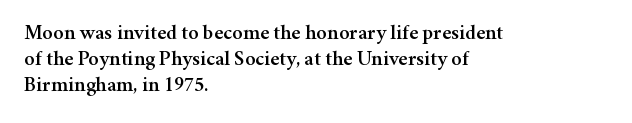
{"italic": "no", "underline": "no", "align": "left", "line_spacing_ratio": 1.24, "letter_spacing": "normal", "letter_spacing_em": 0.0, "glyph_px": 21}
